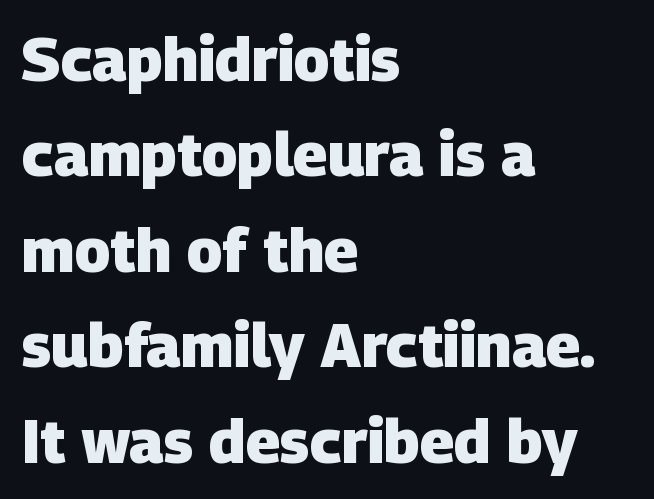
These lines sit exactly where default settings would place them. The paragraph has a hard left edge and a soft right edge. The designer went with a sans here, leaving each stem footless. Only glyphs here, with clear space below each row.
